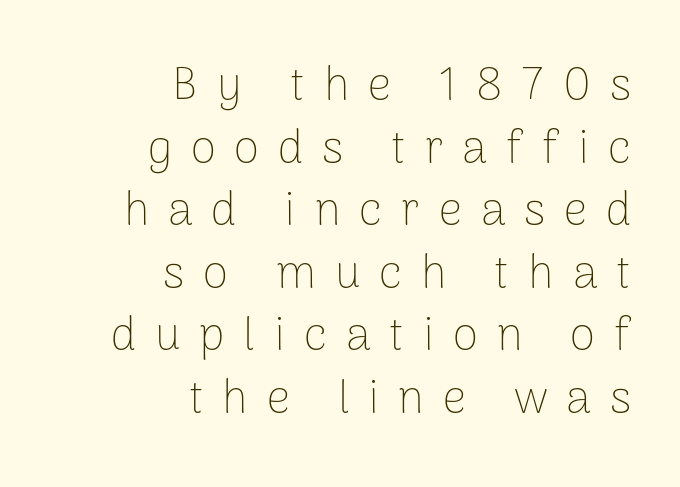
The image shows 46 px thin sans-serif type, upright; set right-aligned, normal line spacing (1.36x), unusually wide letter spacing (+0.41 em), not underlined; low stroke contrast and a medium x-height.
